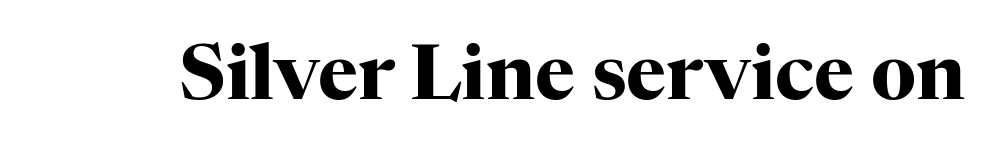
Q: Is the text bold? A: Yes.
Q: Is the text italic (slanted)? A: No, it is upright.
Q: Is the typeface a serif or a sans-serif typeface? A: Serif.
Q: Is the text underlined? A: No.
Q: Is the spacing between letters normal or unusually wide? A: Normal.
Q: Width (condensed, normal, or wide)? A: Normal.
Q: Stroke contrast? A: High.
Q: x-height? A: Medium.
Q: Monospaced? A: No.
